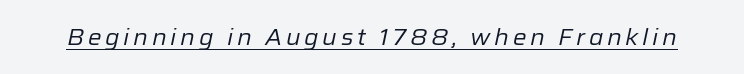
Think standard paragraph weight, or any step lighter than that. Looking at the ascenders, they clearly lean. Does a line run under the words? Yes, clearly.
